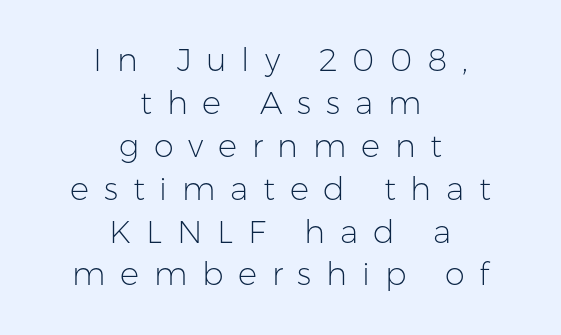
The image shows 32 px light sans-serif type, upright; set centered, normal line spacing (1.34x), unusually wide letter spacing (+0.46 em), not underlined; low stroke contrast and a medium x-height.
